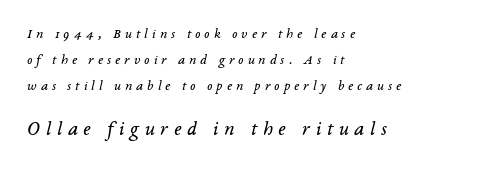
The image shows 20 px text type, italic (leaning right); set left-aligned, line spacing 1.84x, unusually wide letter spacing (+0.29 em), not underlined; the second (bottom) block is 1.43x larger.
